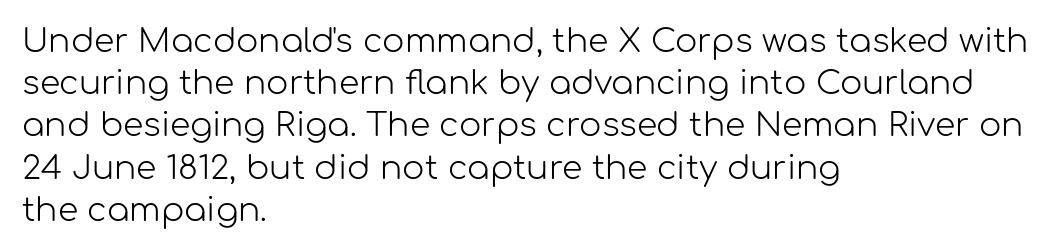
Q: Is the text bold? A: No.
Q: Is the text italic (slanted)? A: No, it is upright.
Q: Is the typeface a serif or a sans-serif typeface? A: Sans-serif.
Q: Is the text underlined? A: No.
Q: How is the paragraph aligned? A: Left-aligned.
Q: Is the spacing between letters normal or unusually wide? A: Normal.
Q: Is the spacing between lines tight, normal or loose? A: Normal.
Q: Width (condensed, normal, or wide)? A: Normal.
Q: Stroke contrast? A: Low.
Q: x-height? A: Medium.
Q: Monospaced? A: No.
